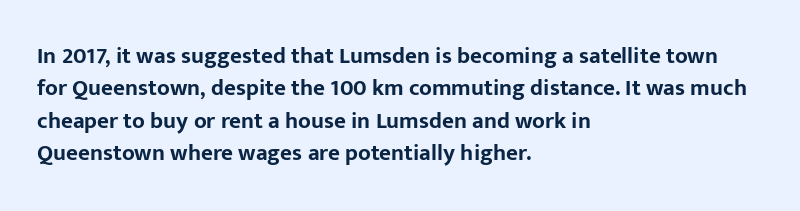
The space directly below the letters is spotless. A dark, heavy texture on the line: the type is bold. Every row of glyphs begins at an identical x-position on the left. Posture: vertical.
